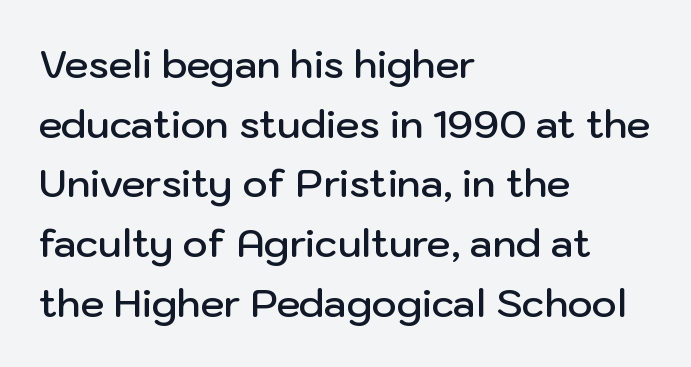
The string is rendered with underlining switched off. Tracking here is standard; glyphs follow each other at the usual distance. Serif or sans? Sans — the stroke terminals are bare. Bold? Not quite — semibold, heavier than regular but stopping short. A roman cut, with each character standing at attention.
